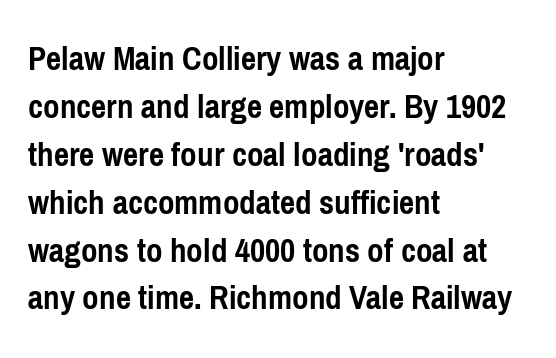
The passage shown is typed in a proportional face where columns would drift. Observe the absence of serifs on each vertical stroke in this sample. Observe the ordinary spacing: letters are neighbours, not strangers. Rendered with straight, roman letterforms.
